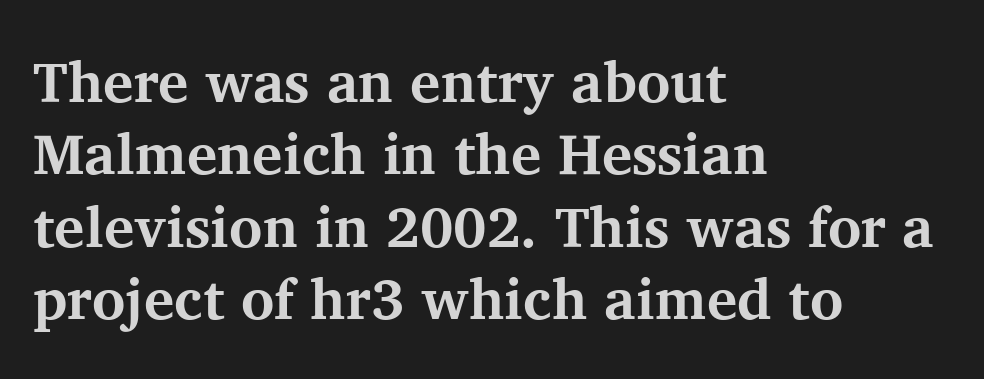
Q: Is the text bold? A: Yes.
Q: Is the text italic (slanted)? A: No, it is upright.
Q: Is the typeface a serif or a sans-serif typeface? A: Serif.
Q: Is the text underlined? A: No.
Q: How is the paragraph aligned? A: Left-aligned.
Q: Is the spacing between letters normal or unusually wide? A: Normal.
Q: Is the spacing between lines tight, normal or loose? A: Normal.
Q: Width (condensed, normal, or wide)? A: Normal.
Q: Stroke contrast? A: Medium.
Q: x-height? A: Medium.
Q: Monospaced? A: No.
